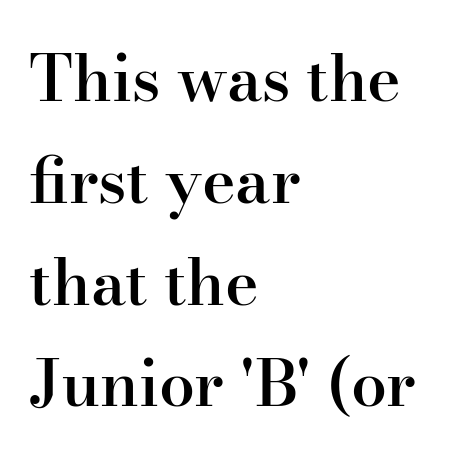
Q: Is the text bold? A: Semi-bold.
Q: Is the text italic (slanted)? A: No, it is upright.
Q: Is the typeface a serif or a sans-serif typeface? A: Serif.
Q: Is the text underlined? A: No.
Q: How is the paragraph aligned? A: Left-aligned.
Q: Is the spacing between letters normal or unusually wide? A: Normal.
Q: Is the spacing between lines tight, normal or loose? A: Normal.
Q: Width (condensed, normal, or wide)? A: Normal.
Q: Stroke contrast? A: High.
Q: x-height? A: Small.
Q: Monospaced? A: No.
